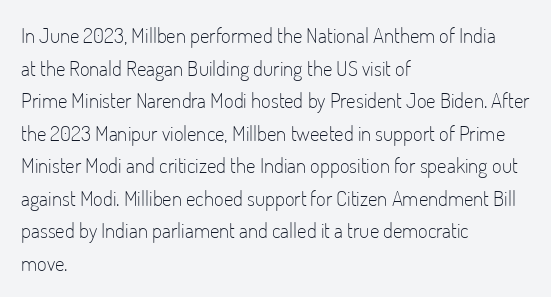
The axis of the letterforms is exactly vertical. Here the glyphs are tracked normally, forming tight word shapes. Descenders hang freely into open space. Line beginnings align vertically; line endings do not. The rows are spaced the way most documents space them.
